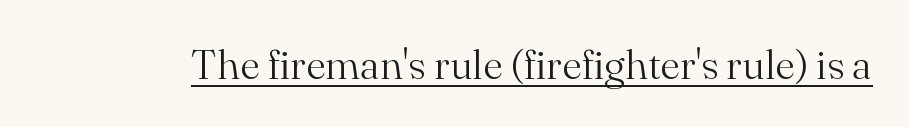
Q: Is the text bold? A: No.
Q: Is the text italic (slanted)? A: No, it is upright.
Q: Is the typeface a serif or a sans-serif typeface? A: Serif.
Q: Is the text underlined? A: Yes.
Q: Is the spacing between letters normal or unusually wide? A: Normal.
Q: Width (condensed, normal, or wide)? A: Normal.
Q: Stroke contrast? A: Medium.
Q: x-height? A: Small.
Q: Monospaced? A: No.
